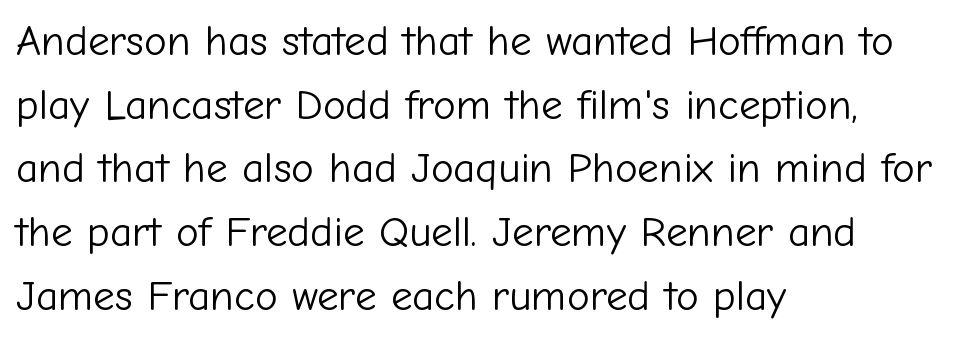
Layout note: lines flush left. Weight: not bold — regular or lighter. Characters follow at the spacing the type designer built in. Unmarked baselines from the first word to the last.
